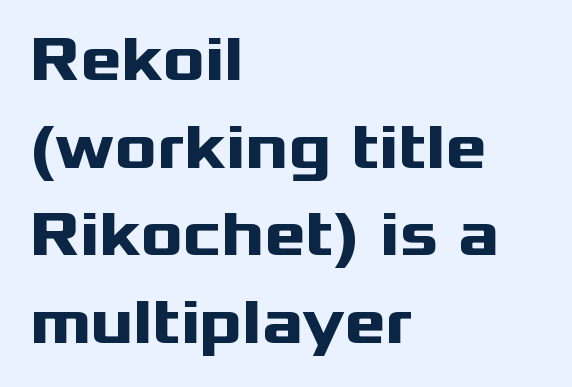
The image shows 63 px heavy, wide sans-serif type, upright; set left-aligned, normal line spacing (1.39x), normal letter spacing, not underlined; medium stroke contrast and a medium x-height.
